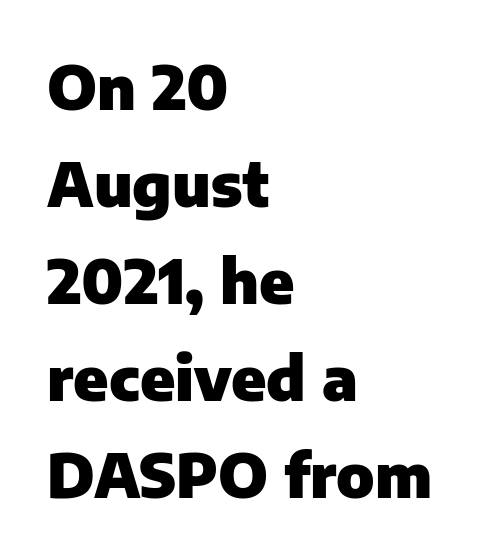
The image shows 61 px heavy sans-serif type, upright; set left-aligned, normal line spacing (1.59x), normal letter spacing, not underlined; low stroke contrast and a medium x-height.
